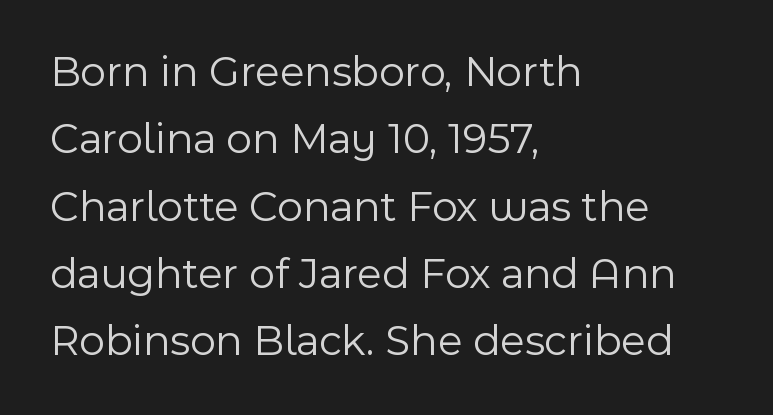
{"serif": "no", "italic": "no", "bold": "no", "weight": "light", "width": "normal", "x_height": "medium", "monospaced": "no", "underline": "no", "align": "left", "line_spacing": "normal", "line_spacing_ratio": 1.53, "letter_spacing": "normal", "letter_spacing_em": 0.0, "glyph_px": 44}
